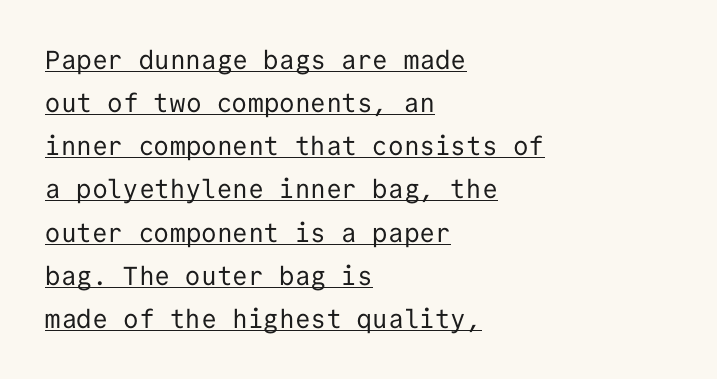
The image shows 26 px text type, upright; set left-aligned, normal line spacing (1.66x), normal letter spacing, underlined.
